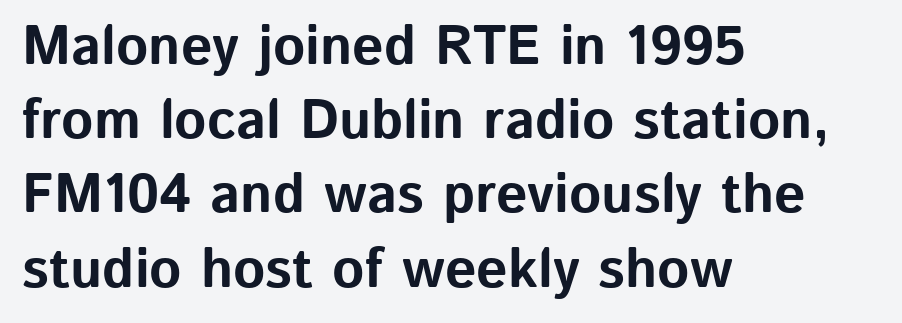
{"serif": "no", "italic": "no", "bold": "yes", "weight": "bold", "width": "normal", "stroke_contrast": "low", "x_height": "medium", "monospaced": "no", "underline": "no", "align": "left", "line_spacing": "normal", "line_spacing_ratio": 1.35, "letter_spacing": "normal", "letter_spacing_em": 0.0, "glyph_px": 55}
